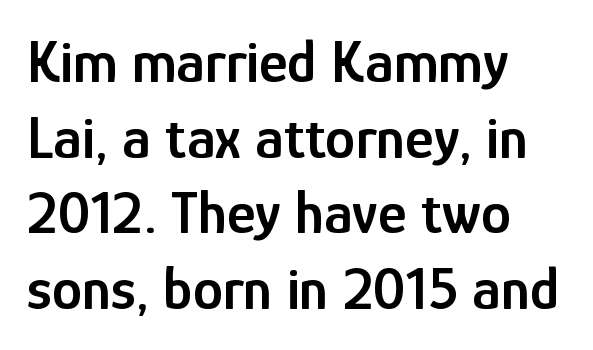
{"serif": "no", "italic": "no", "bold": "semi", "weight": "semibold", "width": "condensed", "stroke_contrast": "low", "x_height": "medium", "monospaced": "no", "underline": "no", "align": "left", "line_spacing_ratio": 1.24, "letter_spacing": "normal", "letter_spacing_em": 0.0, "glyph_px": 61}
